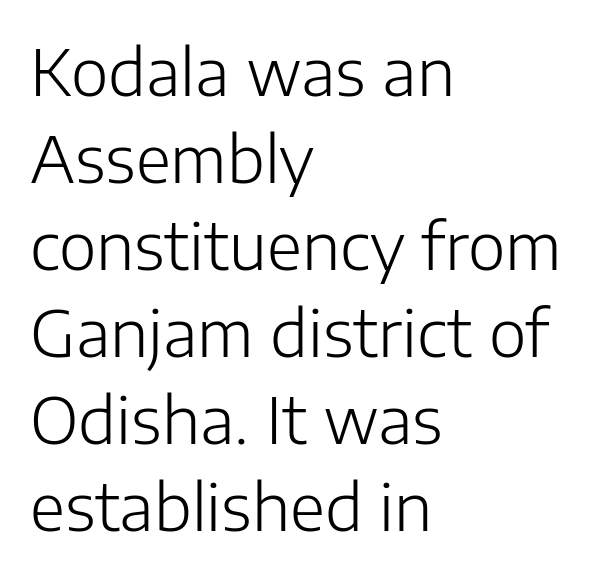
Q: Is the text bold? A: No.
Q: Is the text italic (slanted)? A: No, it is upright.
Q: Is the typeface a serif or a sans-serif typeface? A: Sans-serif.
Q: Is the text underlined? A: No.
Q: How is the paragraph aligned? A: Left-aligned.
Q: Is the spacing between letters normal or unusually wide? A: Normal.
Q: Is the spacing between lines tight, normal or loose? A: Normal.
Q: Width (condensed, normal, or wide)? A: Normal.
Q: Stroke contrast? A: Low.
Q: x-height? A: Medium.
Q: Monospaced? A: No.
